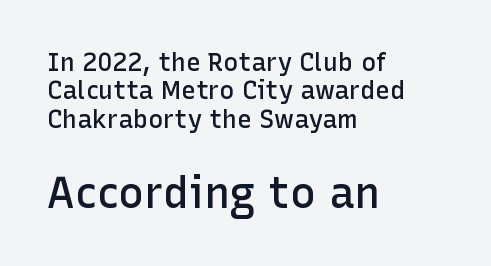
{"serif": "no", "italic": "no", "bold": "semi", "weight": "semibold", "width": "normal", "stroke_contrast": "low", "x_height": "medium", "monospaced": "no", "underline": "no", "align": "left", "line_spacing": "tight", "line_spacing_ratio": 1.14, "letter_spacing": "normal", "letter_spacing_em": 0.0, "larger_block": "second", "size_ratio": 1.72, "glyph_px": 43}
